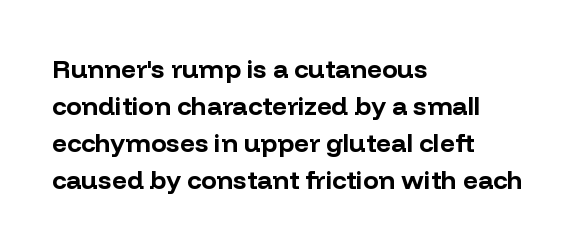
These words are printed bold, with thick strokes throughout. Between one letter and the next there's only the usual sliver of space. The letters stand straight up with perfectly vertical stems. The rendering anchors every line to the left-hand side. The leading is moderate, giving the passage an even texture.
